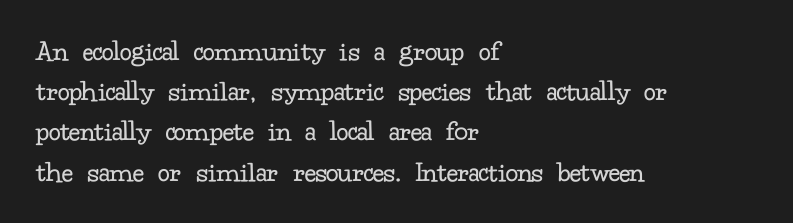
The image shows 30 px regular-weight serif type, upright; set left-aligned, normal line spacing (1.34x), normal letter spacing, not underlined; low stroke contrast and a small x-height.
